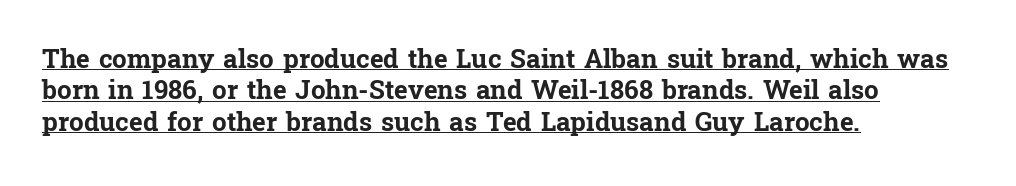
{"italic": "no", "bold": "yes", "underline": "yes", "align": "left", "line_spacing_ratio": 1.21, "letter_spacing": "normal", "letter_spacing_em": 0.0, "glyph_px": 26}
